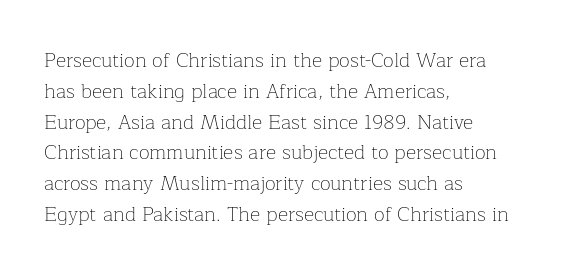
Q: Is the text bold? A: No.
Q: Is the text italic (slanted)? A: No, it is upright.
Q: Is the text underlined? A: No.
Q: How is the paragraph aligned? A: Left-aligned.
Q: Is the spacing between letters normal or unusually wide? A: Normal.
Q: Is the spacing between lines tight, normal or loose? A: Normal.
